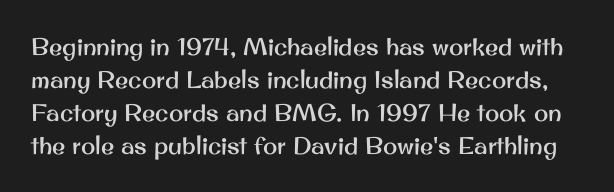
{"italic": "no", "underline": "no", "line_spacing": "normal", "line_spacing_ratio": 1.37, "letter_spacing": "normal", "letter_spacing_em": 0.0, "glyph_px": 24}
